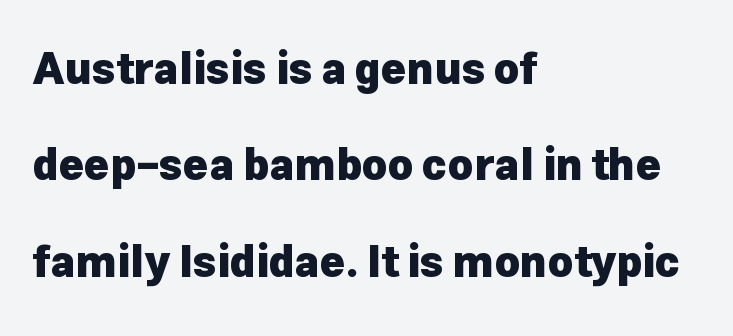
The image shows 43 px heavy sans-serif type, upright; set left-aligned, loose line spacing (2.24x), normal letter spacing, not underlined; low stroke contrast and a medium x-height.
